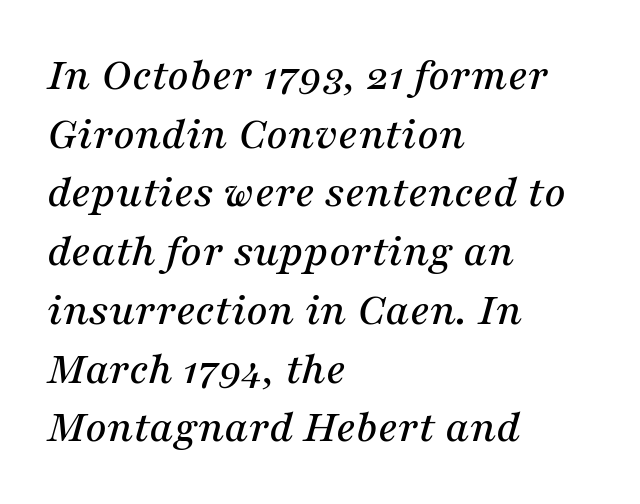
The image shows 47 px serif type, italic (leaning right); set left-aligned, normal line spacing (1.25x), normal letter spacing, not underlined; medium stroke contrast and a medium x-height.
